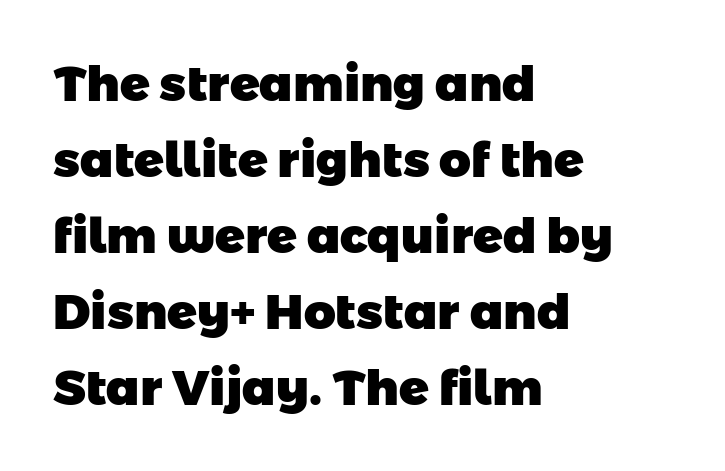
Q: Is the text bold? A: Yes.
Q: Is the typeface a serif or a sans-serif typeface? A: Sans-serif.
Q: Is the text underlined? A: No.
Q: How is the paragraph aligned? A: Left-aligned.
Q: Is the spacing between letters normal or unusually wide? A: Normal.
Q: Is the spacing between lines tight, normal or loose? A: Normal.
Q: Width (condensed, normal, or wide)? A: Normal.
Q: Stroke contrast? A: Low.
Q: x-height? A: Medium.
Q: Monospaced? A: No.
